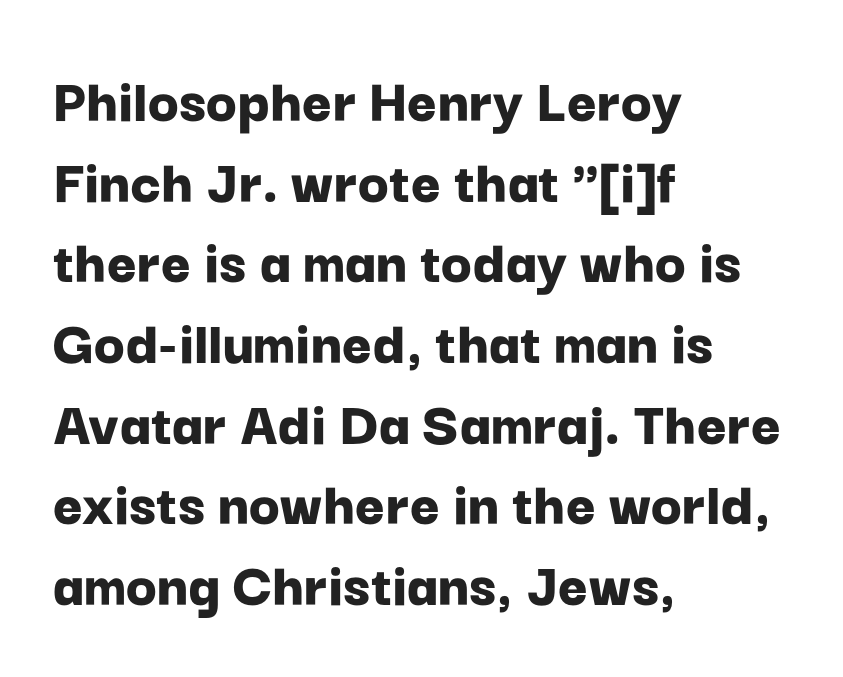
Baseline-to-baseline distance is the conventional proportion of letter height. The face used here has the dense, thick strokes of a bold. The glyphs in this specimen are sans serif. Glance below the letters and you will spot only blank space.
